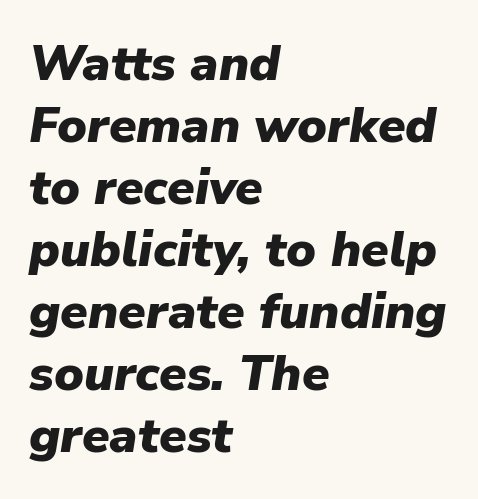
The image shows 50 px heavy type, italic (leaning right); set left-aligned, line spacing 1.24x, normal letter spacing, not underlined; low stroke contrast and a medium x-height.
